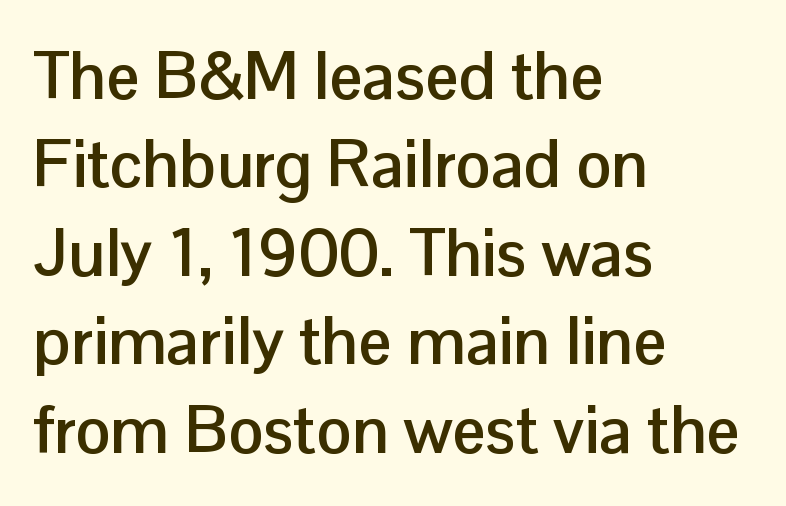
The image shows 66 px semibold sans-serif type, upright; set left-aligned, normal line spacing (1.34x), normal letter spacing, not underlined; low stroke contrast and a medium x-height.
